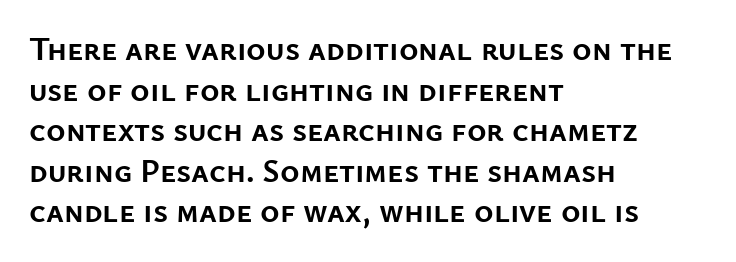
Each letter's strokes conclude bluntly, with no projecting serifs. No extra tracking has been applied to these lines. These lines were composed using upright roman letters. Descender tails drop into unmarked territory.
